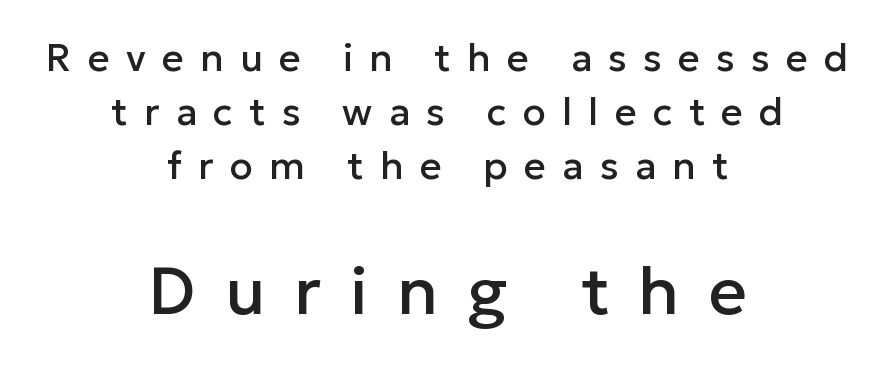
Q: Is the text italic (slanted)? A: No, it is upright.
Q: Is the typeface a serif or a sans-serif typeface? A: Sans-serif.
Q: Is the text underlined? A: No.
Q: How is the paragraph aligned? A: Centered.
Q: Is the spacing between letters normal or unusually wide? A: Unusually wide.
Q: Is the spacing between lines tight, normal or loose? A: Normal.
Q: Which block of text is set in a larger size, the first (top) or the second (bottom)? A: The second (bottom) one.
Q: Width (condensed, normal, or wide)? A: Normal.
Q: Stroke contrast? A: Low.
Q: x-height? A: Medium.
Q: Monospaced? A: No.
